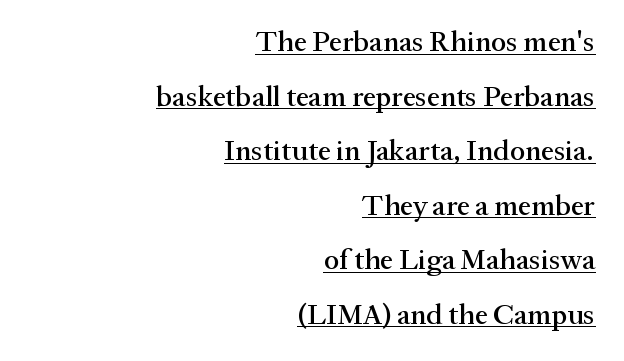
{"serif": "yes", "italic": "no", "width": "normal", "stroke_contrast": "medium", "x_height": "medium", "monospaced": "no", "underline": "yes", "align": "right", "line_spacing_ratio": 1.88, "letter_spacing": "normal", "letter_spacing_em": 0.0, "glyph_px": 29}
